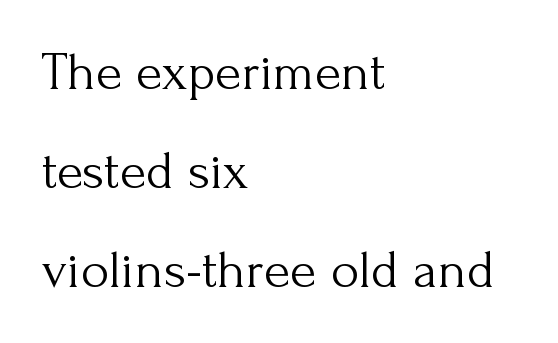
Unmarked baselines from the first word to the last. Short note: letters normally spaced. Character widths vary here, with narrow letters taking less room than wide ones. No italicization has been applied; the sample stays upright. The text was rendered using a seriffed face with decorative stroke endings.
